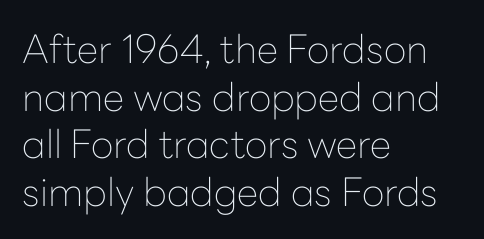
Q: Is the text bold? A: No.
Q: Is the text italic (slanted)? A: No, it is upright.
Q: Is the typeface a serif or a sans-serif typeface? A: Sans-serif.
Q: Is the text underlined? A: No.
Q: How is the paragraph aligned? A: Left-aligned.
Q: Is the spacing between letters normal or unusually wide? A: Normal.
Q: Width (condensed, normal, or wide)? A: Normal.
Q: Stroke contrast? A: Low.
Q: x-height? A: Medium.
Q: Monospaced? A: No.
